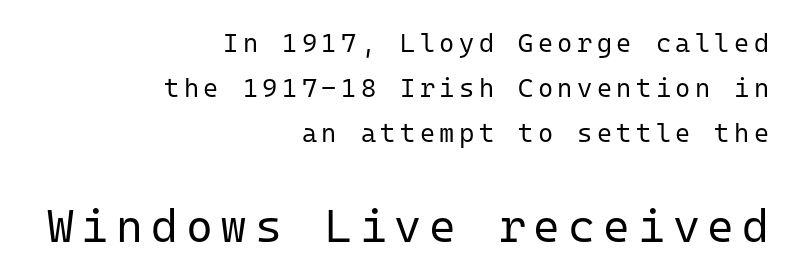
{"serif": "no", "italic": "no", "bold": "no", "weight": "regular", "width": "normal", "stroke_contrast": "low", "x_height": "medium", "monospaced": "yes", "underline": "no", "align": "right", "line_spacing_ratio": 1.73, "larger_block": "second", "size_ratio": 1.77, "glyph_px": 46}
